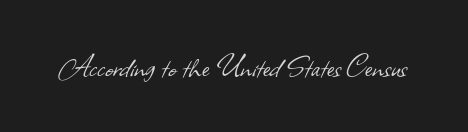
{"serif": "no", "bold": "no", "weight": "light", "width": "normal", "stroke_contrast": "low", "x_height": "small", "monospaced": "no", "underline": "no", "letter_spacing": "normal", "letter_spacing_em": 0.0, "glyph_px": 35}
